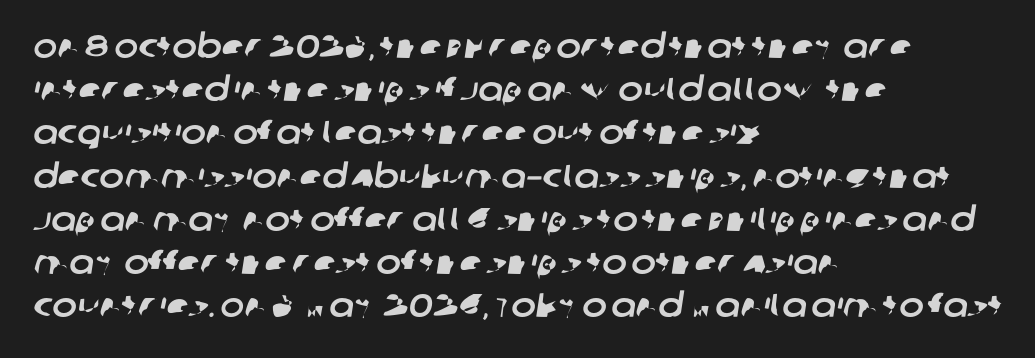
Nobody touched the tracking dial on this one. I'd call this a sans setting — the letters go barefoot. These lines are rendered in a variable-pitch font. This block has exactly the height ordinary leading produces. Compared with a centered layout, this one pins lines to the left instead.
